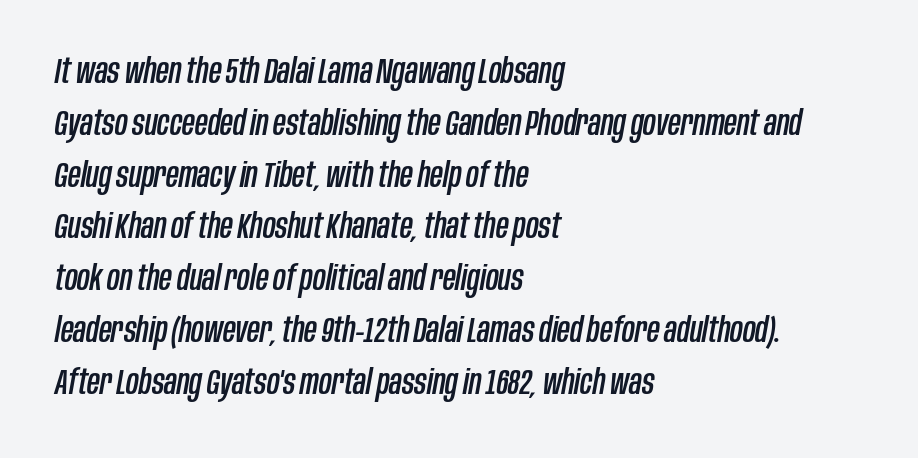
Note the varied advance widths — an 'i' is clearly narrower than an 'm'. Short note: letters normally spaced. Would a proofreader flag this as italicized? Yes. Compared with a centered layout, this one pins lines to the left instead. Anything drawn beneath the words? Only blank space. These lines sit exactly where default settings would place them.
